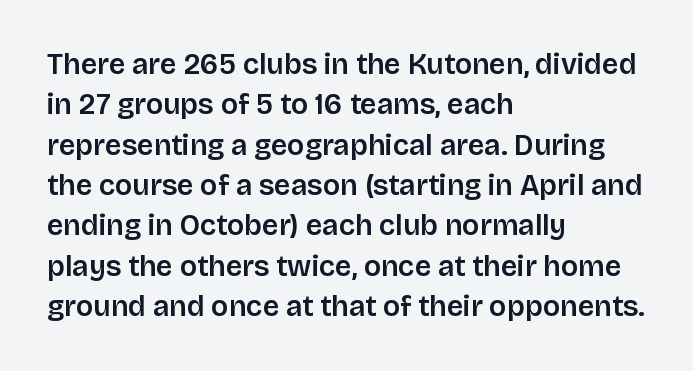
Q: Is the text bold? A: Semi-bold.
Q: Is the text italic (slanted)? A: No, it is upright.
Q: Is the typeface a serif or a sans-serif typeface? A: Sans-serif.
Q: Is the text underlined? A: No.
Q: How is the paragraph aligned? A: Left-aligned.
Q: Is the spacing between letters normal or unusually wide? A: Normal.
Q: Is the spacing between lines tight, normal or loose? A: Normal.
Q: Width (condensed, normal, or wide)? A: Normal.
Q: Stroke contrast? A: Low.
Q: x-height? A: Large.
Q: Monospaced? A: No.
